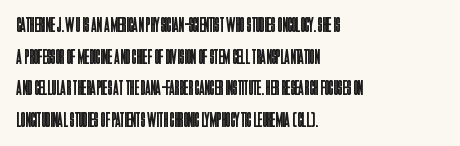
Style check: upright. Leftover space on each line is placed entirely after the last word. The rows are spaced the way most documents space them. The font is comparable to plain body text, perhaps lighter. Honestly, there is no underline to notice here at all. Nobody touched the tracking dial on this one.
